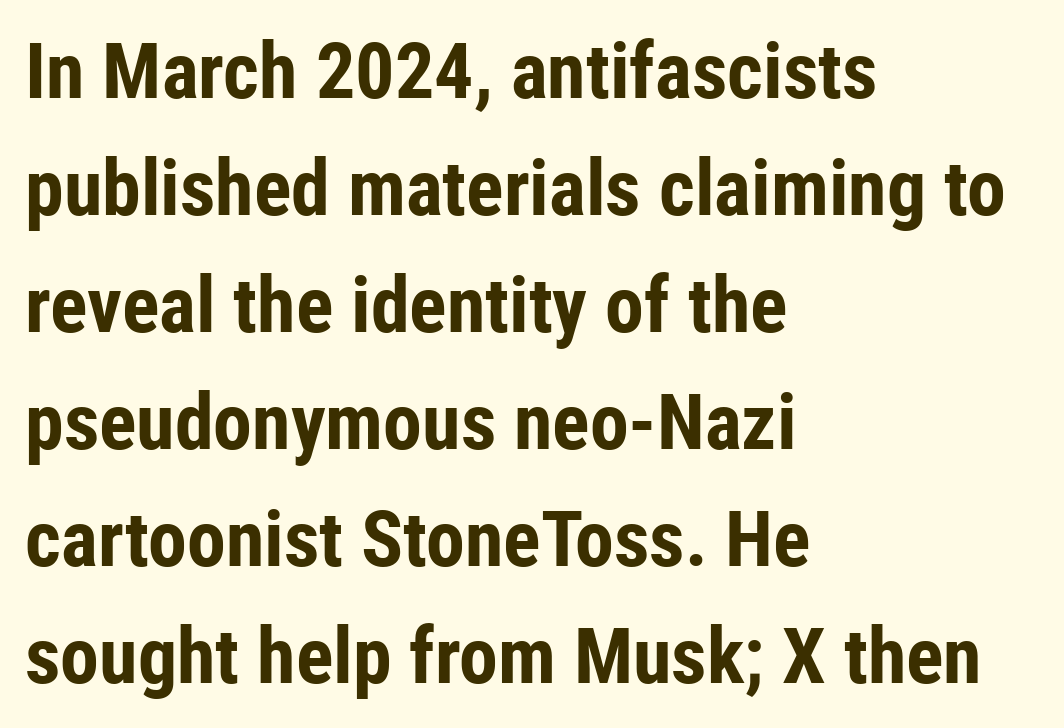
Do the characters align in a grid? No, the font is proportional. This sample uses plain, unmodified letter spacing. The space directly below the letters is spotless. Pretty heavy lettering here — definitely bold. Regular leading.
